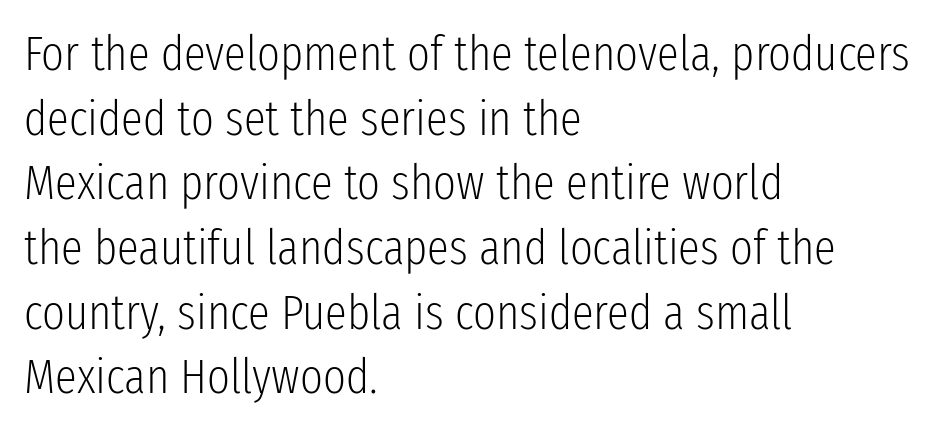
The image shows 49 px light, condensed sans-serif type, upright; set left-aligned, normal line spacing (1.32x), normal letter spacing, not underlined; low stroke contrast and a medium x-height.
